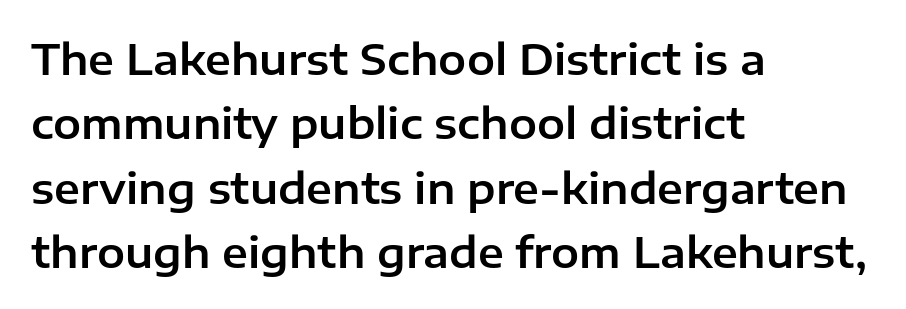
{"serif": "no", "italic": "no", "width": "normal", "stroke_contrast": "low", "x_height": "medium", "monospaced": "no", "underline": "no", "align": "left", "line_spacing": "normal", "line_spacing_ratio": 1.53, "letter_spacing": "normal", "letter_spacing_em": 0.0, "glyph_px": 42}
